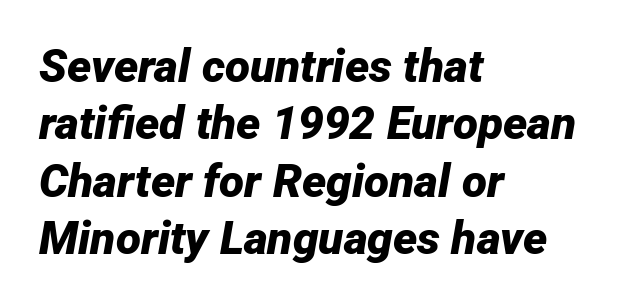
{"italic": "yes", "lean": "right", "slant_degrees": 12, "bold": "yes", "weight": "bold", "width": "normal", "stroke_contrast": "low", "x_height": "medium", "monospaced": "no", "underline": "no", "align": "left", "line_spacing": "normal", "line_spacing_ratio": 1.25, "letter_spacing": "normal", "letter_spacing_em": 0.0, "glyph_px": 46}
